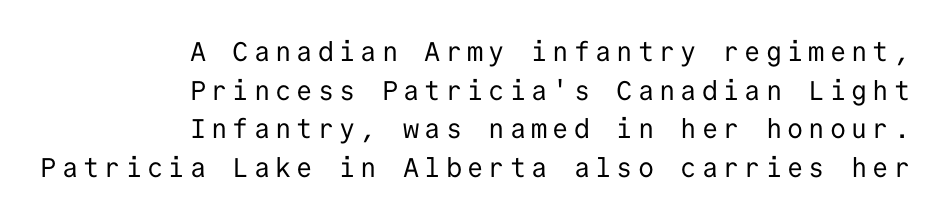
Q: Is the text bold? A: No.
Q: Is the text italic (slanted)? A: No, it is upright.
Q: Is the text underlined? A: No.
Q: How is the paragraph aligned? A: Right-aligned.
Q: Is the spacing between lines tight, normal or loose? A: Normal.
